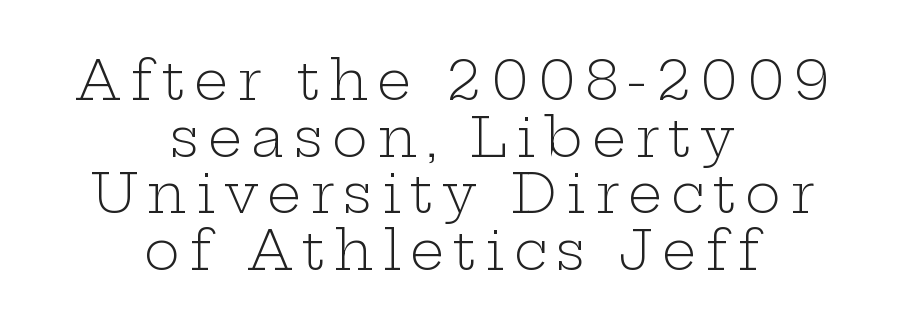
Horizontally, the lines are justified to the midpoint only. You can tell it's not italic because the verticals are truly vertical. Letterform terminals end in serifs throughout the passage. Quick note: underline off. This sample has the flowing, uneven cadence of proportional lettering. Is the type heavy? It reads as light-to-regular instead.
